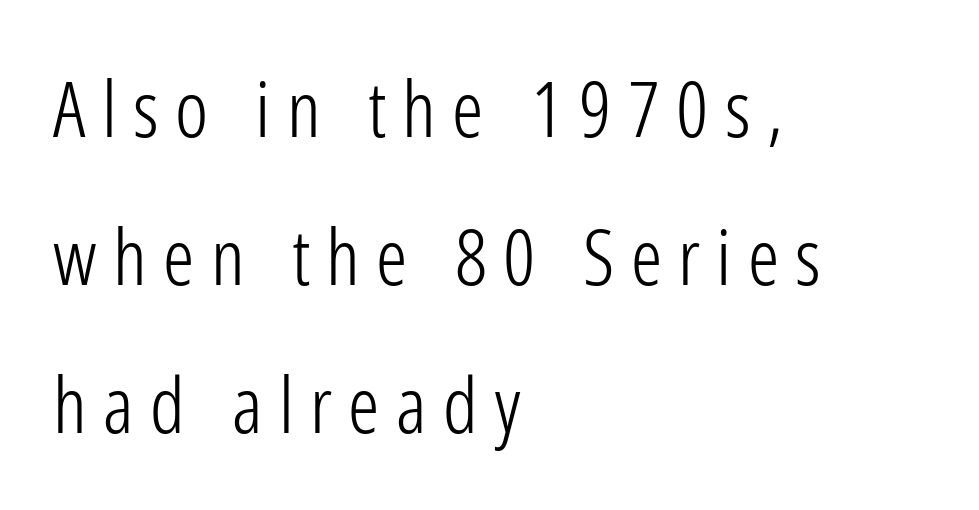
Q: Is the text bold? A: No.
Q: Is the text italic (slanted)? A: No, it is upright.
Q: Is the typeface a serif or a sans-serif typeface? A: Sans-serif.
Q: Is the text underlined? A: No.
Q: How is the paragraph aligned? A: Left-aligned.
Q: Is the spacing between letters normal or unusually wide? A: Unusually wide.
Q: Is the spacing between lines tight, normal or loose? A: Loose.
Q: Width (condensed, normal, or wide)? A: Condensed.
Q: Stroke contrast? A: Low.
Q: x-height? A: Medium.
Q: Monospaced? A: No.
